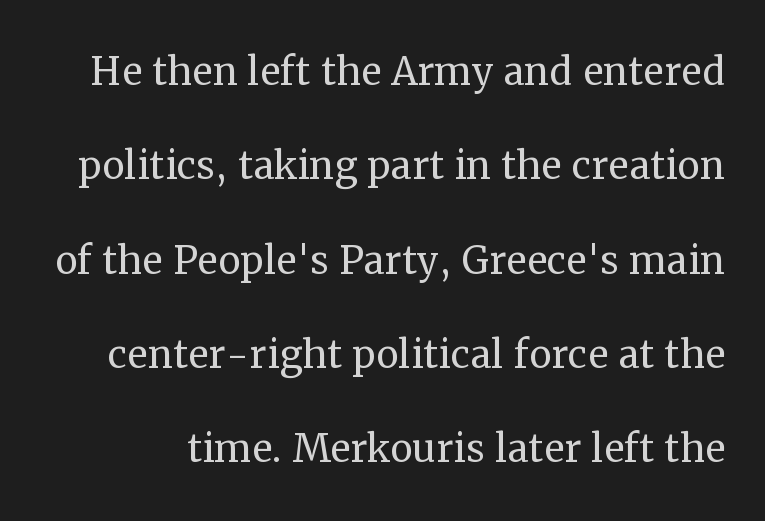
Tall strokes in this sample are plumb rather than angled. Serifs: yes, visible at the terminals of the letterforms. Each row of text sits above clean, open space. Weight: in the light-to-regular range.
